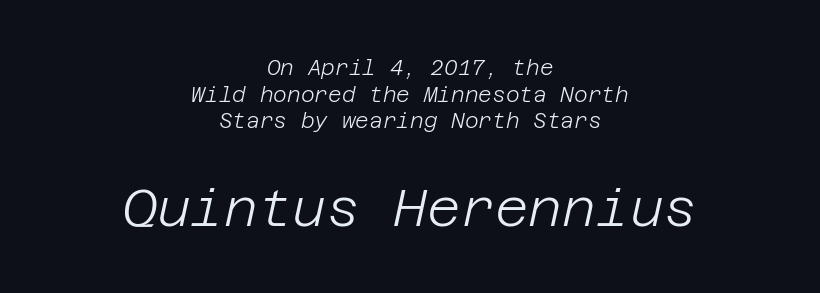
{"italic": "yes", "lean": "right", "slant_degrees": 12, "bold": "no", "weight": "light", "width": "normal", "stroke_contrast": "low", "x_height": "large", "underline": "no", "align": "center", "line_spacing": "normal", "line_spacing_ratio": 1.27, "letter_spacing": "normal", "letter_spacing_em": 0.0, "larger_block": "second", "size_ratio": 2.48, "glyph_px": 52}
